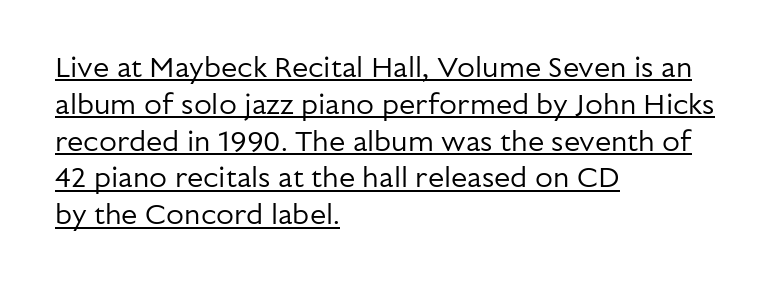
Q: Is the text bold? A: No.
Q: Is the text italic (slanted)? A: No, it is upright.
Q: Is the typeface a serif or a sans-serif typeface? A: Sans-serif.
Q: Is the text underlined? A: Yes.
Q: How is the paragraph aligned? A: Left-aligned.
Q: Is the spacing between letters normal or unusually wide? A: Normal.
Q: Is the spacing between lines tight, normal or loose? A: Normal.
Q: Width (condensed, normal, or wide)? A: Normal.
Q: Stroke contrast? A: Low.
Q: x-height? A: Medium.
Q: Monospaced? A: No.
